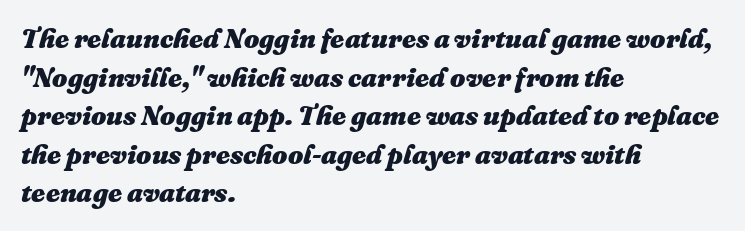
The compositor pushed each line to the left boundary. Characters follow at the spacing the type designer built in. How heavy is the stroke? Heavy — this is a bold. The string is rendered with underlining switched off. Looking at the ascenders, they clearly lean. Compared with typical paragraphs, the rows here are spaced about the same.
